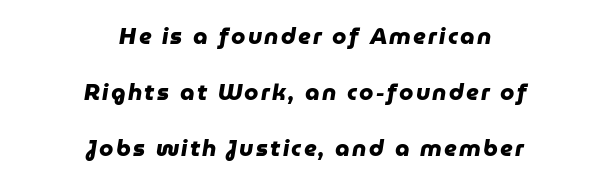
{"bold": "yes", "underline": "no", "align": "center", "line_spacing": "loose", "line_spacing_ratio": 2.44, "glyph_px": 23}
